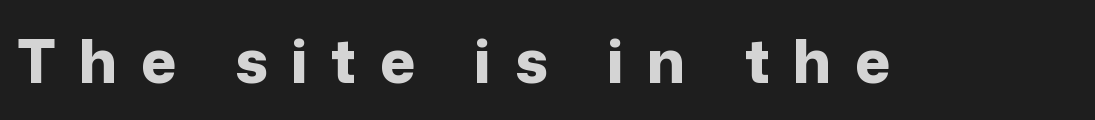
Q: Is the text bold? A: Yes.
Q: Is the text italic (slanted)? A: No, it is upright.
Q: Is the typeface a serif or a sans-serif typeface? A: Sans-serif.
Q: Is the text underlined? A: No.
Q: Is the spacing between letters normal or unusually wide? A: Unusually wide.
Q: Width (condensed, normal, or wide)? A: Normal.
Q: Stroke contrast? A: Low.
Q: x-height? A: Medium.
Q: Monospaced? A: No.
